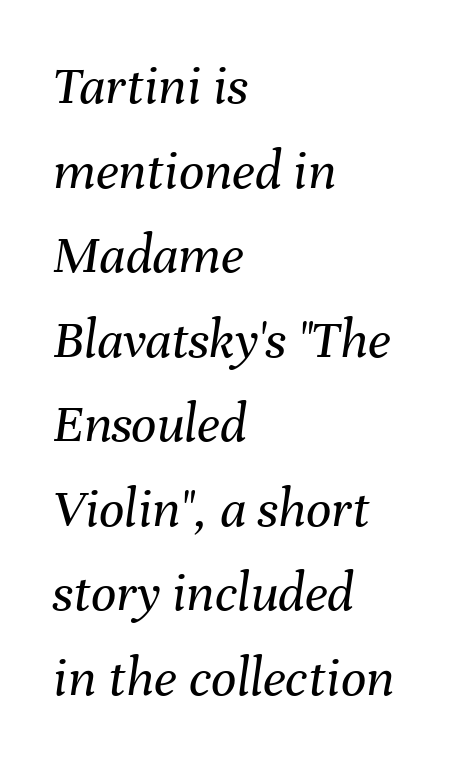
{"italic": "yes", "lean": "right", "slant_degrees": 8, "bold": "no", "weight": "regular", "width": "normal", "stroke_contrast": "medium", "x_height": "medium", "monospaced": "no", "underline": "no", "align": "left", "line_spacing": "normal", "line_spacing_ratio": 1.51, "letter_spacing": "normal", "letter_spacing_em": 0.0, "glyph_px": 56}
